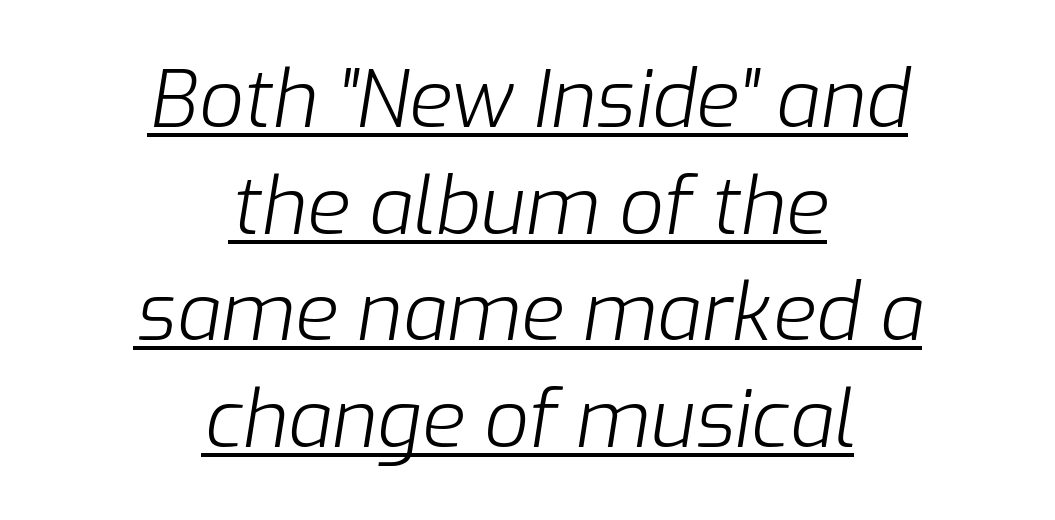
The image shows 79 px light type, italic (leaning right); set centered, normal line spacing (1.35x), normal letter spacing, underlined; low stroke contrast and a medium x-height.
